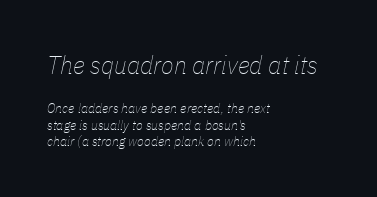
Q: Is the text bold? A: No.
Q: Is the text italic (slanted)? A: Yes, it leans right by about 11 degrees.
Q: Is the text underlined? A: No.
Q: How is the paragraph aligned? A: Left-aligned.
Q: Is the spacing between letters normal or unusually wide? A: Normal.
Q: Which block of text is set in a larger size, the first (top) or the second (bottom)? A: The first (top) one.
